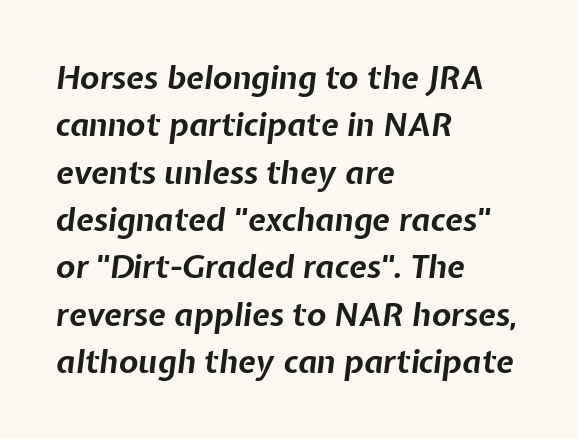
{"italic": "yes", "lean": "right", "slant_degrees": 7, "bold": "yes", "weight": "bold", "width": "normal", "stroke_contrast": "low", "x_height": "medium", "monospaced": "no", "underline": "no", "align": "left", "line_spacing": "normal", "line_spacing_ratio": 1.48, "letter_spacing": "normal", "letter_spacing_em": 0.0, "glyph_px": 32}
